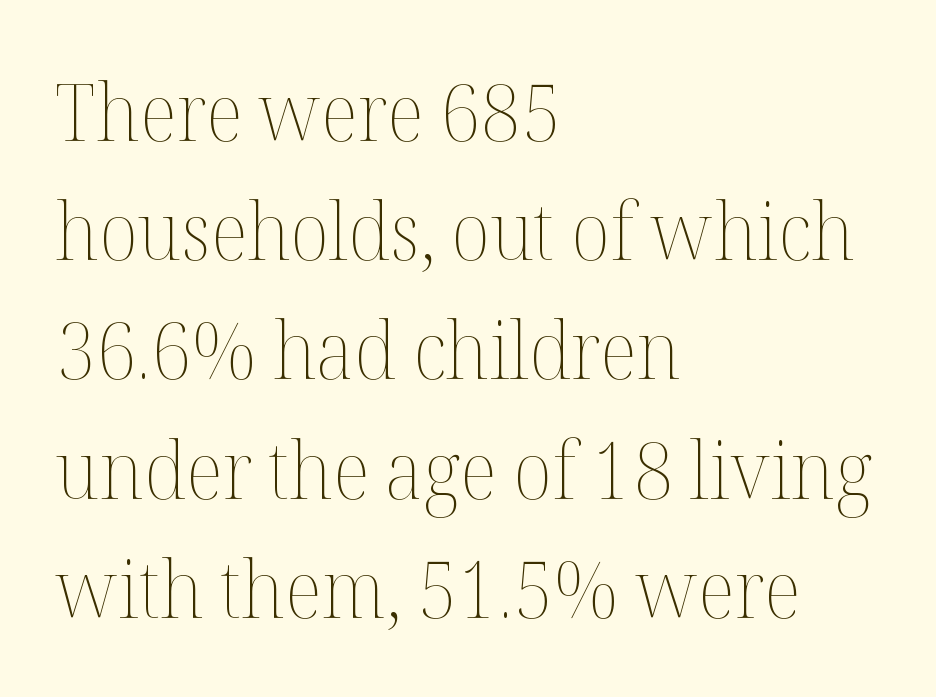
Q: Is the text bold? A: No.
Q: Is the text italic (slanted)? A: No, it is upright.
Q: Is the text underlined? A: No.
Q: How is the paragraph aligned? A: Left-aligned.
Q: Is the spacing between letters normal or unusually wide? A: Normal.
Q: Is the spacing between lines tight, normal or loose? A: Normal.
Q: Width (condensed, normal, or wide)? A: Normal.
Q: Stroke contrast? A: Medium.
Q: x-height? A: Medium.
Q: Monospaced? A: No.
